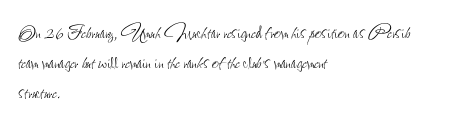
{"bold": "no", "underline": "no", "align": "left", "line_spacing": "normal", "line_spacing_ratio": 1.26, "letter_spacing": "normal", "letter_spacing_em": 0.0, "glyph_px": 24}
